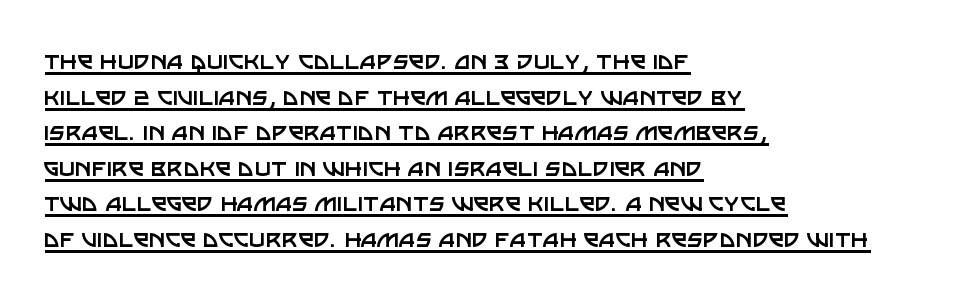
Q: Is the text bold? A: No.
Q: Is the text italic (slanted)? A: No, it is upright.
Q: Is the typeface a serif or a sans-serif typeface? A: Sans-serif.
Q: Is the text underlined? A: Yes.
Q: How is the paragraph aligned? A: Left-aligned.
Q: Is the spacing between letters normal or unusually wide? A: Normal.
Q: Is the spacing between lines tight, normal or loose? A: Normal.
Q: Width (condensed, normal, or wide)? A: Normal.
Q: Stroke contrast? A: Low.
Q: x-height? A: Large.
Q: Monospaced? A: No.
